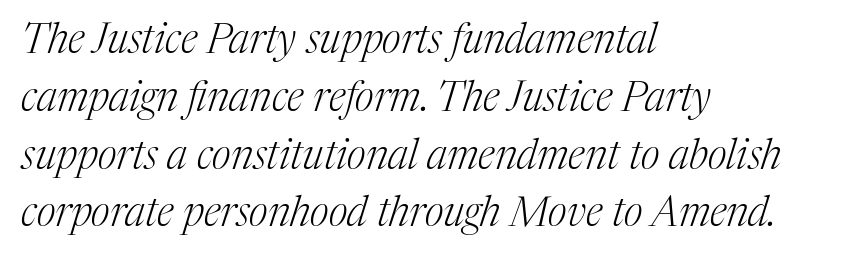
The image shows 41 px light serif type, italic (leaning right); set left-aligned, normal line spacing (1.41x), normal letter spacing, not underlined; medium stroke contrast and a medium x-height.
